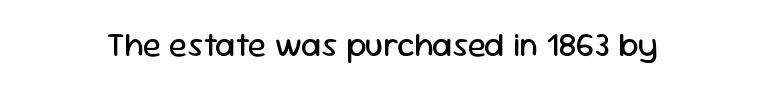
What stands out about the letter spacing? Nothing — it is the standard amount. Quick note: not italic, upright. Just letters on the line, the space beneath them empty. This is not heavy type; no bold has been used. Grotesque or geometric, the face here clearly has no serifs.
